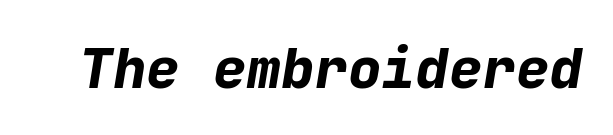
{"italic": "yes", "lean": "right", "slant_degrees": 9, "bold": "yes", "weight": "bold", "width": "normal", "stroke_contrast": "low", "x_height": "medium", "monospaced": "yes", "underline": "no", "letter_spacing": "normal", "letter_spacing_em": 0.0, "glyph_px": 56}
